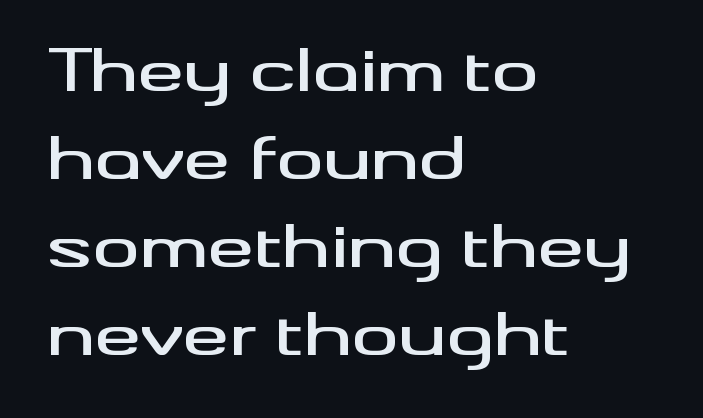
The image shows 58 px wide sans-serif type, upright; set left-aligned, normal line spacing (1.52x), normal letter spacing, not underlined; medium stroke contrast and a small x-height.
